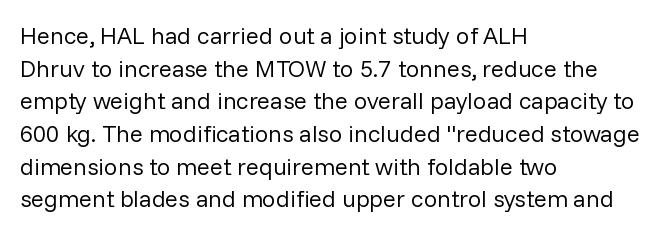
Q: Is the text bold? A: No.
Q: Is the text italic (slanted)? A: No, it is upright.
Q: Is the text underlined? A: No.
Q: How is the paragraph aligned? A: Left-aligned.
Q: Is the spacing between letters normal or unusually wide? A: Normal.
Q: Is the spacing between lines tight, normal or loose? A: Normal.
